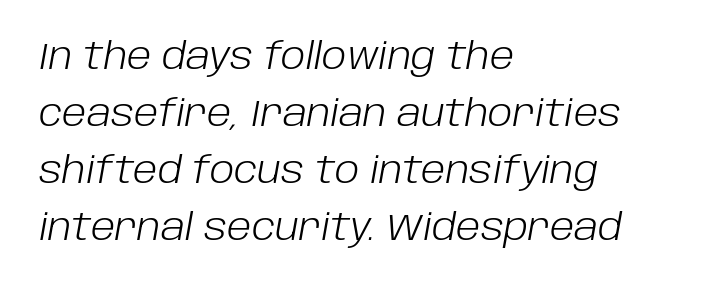
This block has exactly the height ordinary leading produces. Compared with typical body copy, the letter spacing here is the same. Teacher's note: observe the even left margin — that is flush-left alignment. A light-to-regular cut is what we see here. Check the space under the baseline: it is left empty.
